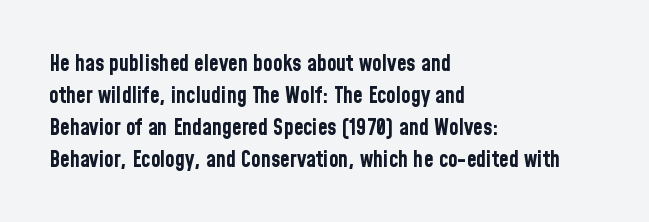
Q: Is the text bold? A: Yes.
Q: Is the text italic (slanted)? A: No, it is upright.
Q: Is the text underlined? A: No.
Q: How is the paragraph aligned? A: Left-aligned.
Q: Is the spacing between letters normal or unusually wide? A: Normal.
Q: Is the spacing between lines tight, normal or loose? A: Normal.
